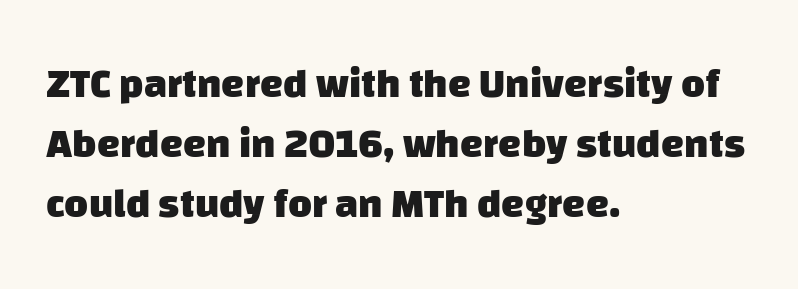
The image shows 41 px heavy sans-serif type; set left-aligned, normal line spacing (1.46x), normal letter spacing, not underlined; low stroke contrast and a large x-height.
